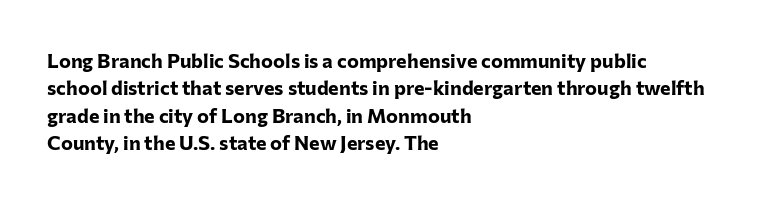
{"italic": "no", "bold": "yes", "underline": "no", "align": "left", "line_spacing": "normal", "line_spacing_ratio": 1.37, "letter_spacing": "normal", "letter_spacing_em": 0.0, "glyph_px": 20}
